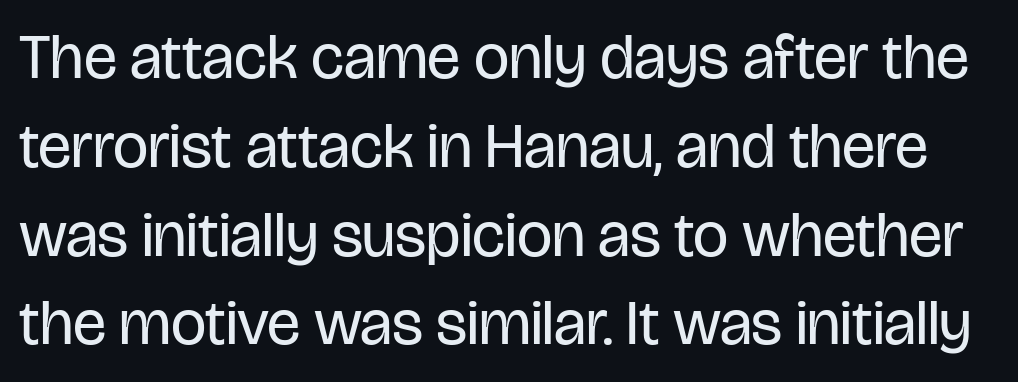
Q: Is the text bold? A: No.
Q: Is the text italic (slanted)? A: No, it is upright.
Q: Is the typeface a serif or a sans-serif typeface? A: Sans-serif.
Q: Is the text underlined? A: No.
Q: Is the spacing between letters normal or unusually wide? A: Normal.
Q: Is the spacing between lines tight, normal or loose? A: Normal.
Q: Width (condensed, normal, or wide)? A: Condensed.
Q: Stroke contrast? A: Low.
Q: x-height? A: Large.
Q: Monospaced? A: No.
